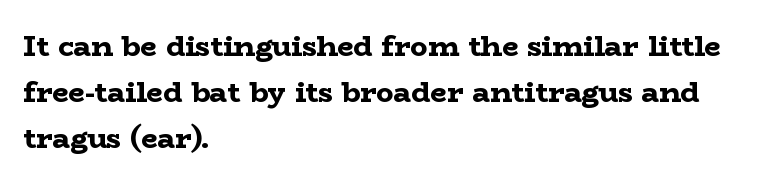
The image shows 29 px bold, wide serif type, upright; set left-aligned, normal line spacing (1.59x), normal letter spacing, not underlined; low stroke contrast and a medium x-height.
